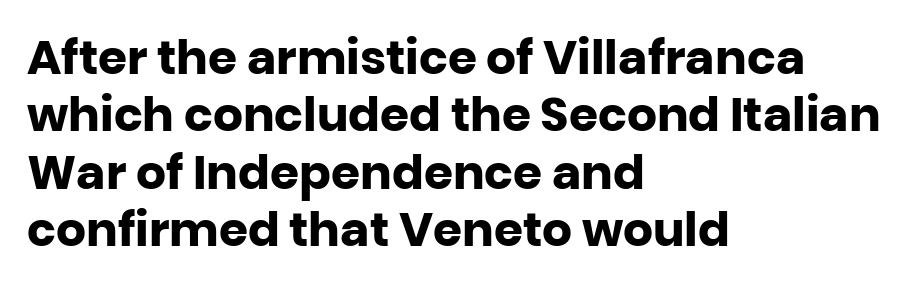
Q: Is the text bold? A: Yes.
Q: Is the text italic (slanted)? A: No, it is upright.
Q: Is the typeface a serif or a sans-serif typeface? A: Sans-serif.
Q: Is the text underlined? A: No.
Q: How is the paragraph aligned? A: Left-aligned.
Q: Is the spacing between letters normal or unusually wide? A: Normal.
Q: Width (condensed, normal, or wide)? A: Normal.
Q: Stroke contrast? A: Low.
Q: x-height? A: Large.
Q: Monospaced? A: No.
